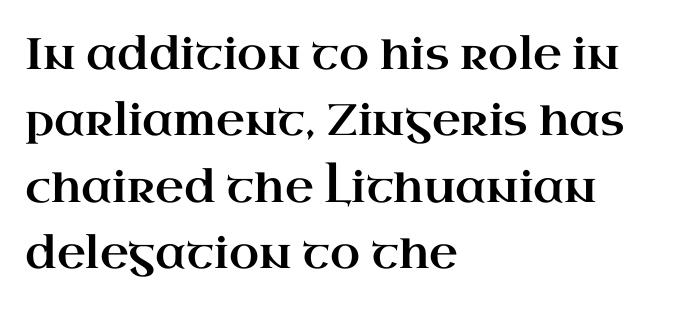
Q: Is the text italic (slanted)? A: No, it is upright.
Q: Is the typeface a serif or a sans-serif typeface? A: Serif.
Q: Is the text underlined? A: No.
Q: How is the paragraph aligned? A: Left-aligned.
Q: Is the spacing between letters normal or unusually wide? A: Normal.
Q: Is the spacing between lines tight, normal or loose? A: Normal.
Q: Width (condensed, normal, or wide)? A: Wide.
Q: Stroke contrast? A: High.
Q: x-height? A: Small.
Q: Monospaced? A: No.
